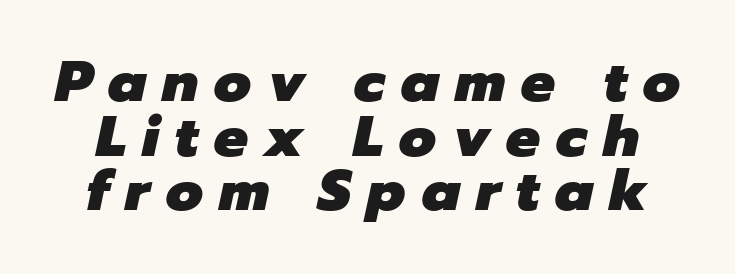
{"italic": "yes", "lean": "right", "slant_degrees": 12, "bold": "yes", "weight": "heavy", "width": "normal", "stroke_contrast": "low", "x_height": "medium", "monospaced": "no", "underline": "no", "line_spacing": "tight", "line_spacing_ratio": 0.96, "letter_spacing": "wide", "letter_spacing_em": 0.28, "glyph_px": 57}
